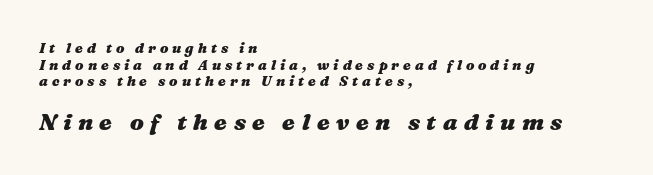
Q: Is the text bold? A: Yes.
Q: Is the text italic (slanted)? A: Yes, it leans right by about 16 degrees.
Q: Is the text underlined? A: No.
Q: How is the paragraph aligned? A: Left-aligned.
Q: Is the spacing between letters normal or unusually wide? A: Unusually wide.
Q: Which block of text is set in a larger size, the first (top) or the second (bottom)? A: The second (bottom) one.
